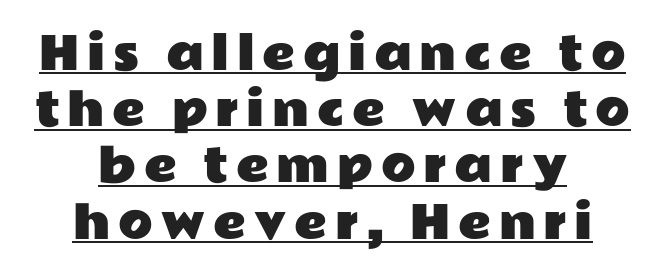
Visually the block forms a symmetrical silhouette, jagged on both flanks. The rendering uses natural spacing where letterforms have individual widths. The rows are spaced the way most documents space them. Tall strokes in this sample are plumb rather than angled. In designer terms, the underline attribute is active on this setting. The glyphs in this specimen are sans serif.
